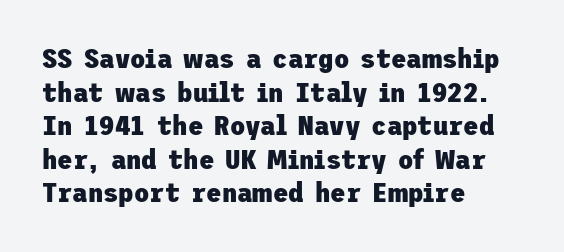
Horizontally, the lines are justified to the leading edge only. The passage shown is emphatically bold. Clear beneath every line of the passage. The letters stand straight up with perfectly vertical stems.
